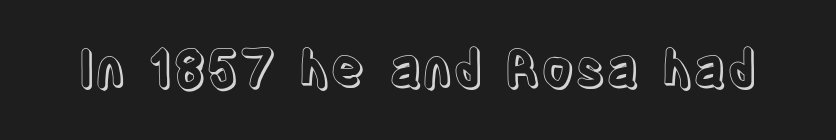
Words appear dense and cohesive because spacing is normal. Letters rest on an invisible, unmarked baseline. A roman cut, with each character standing at attention. Varying glyph widths throughout — classic text-font behaviour.
